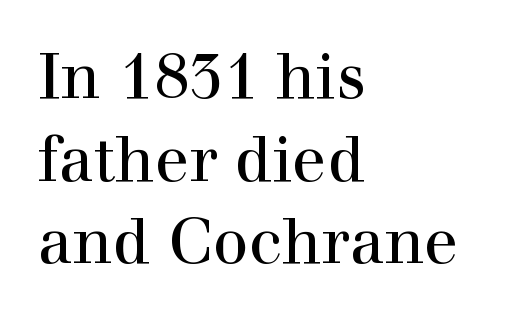
{"serif": "yes", "italic": "no", "width": "normal", "x_height": "medium", "monospaced": "no", "underline": "no", "align": "left", "line_spacing": "normal", "line_spacing_ratio": 1.31, "letter_spacing": "normal", "letter_spacing_em": 0.0, "glyph_px": 63}
